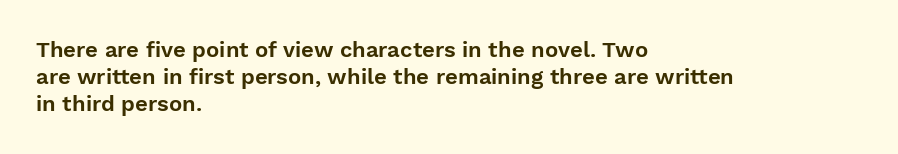
Q: Is the text italic (slanted)? A: No, it is upright.
Q: Is the text underlined? A: No.
Q: How is the paragraph aligned? A: Left-aligned.
Q: Is the spacing between letters normal or unusually wide? A: Normal.
